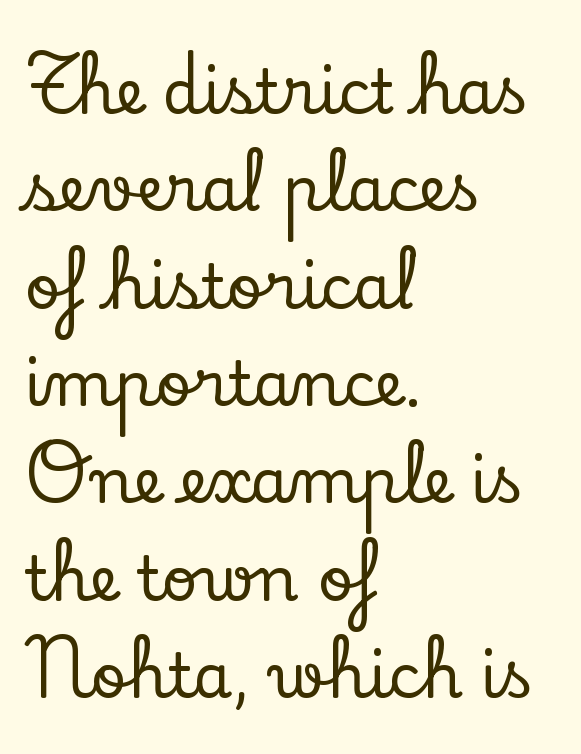
Q: Is the text italic (slanted)? A: No, it is upright.
Q: Is the typeface a serif or a sans-serif typeface? A: Serif.
Q: Is the text underlined? A: No.
Q: How is the paragraph aligned? A: Left-aligned.
Q: Is the spacing between letters normal or unusually wide? A: Normal.
Q: Is the spacing between lines tight, normal or loose? A: Normal.
Q: Width (condensed, normal, or wide)? A: Normal.
Q: Stroke contrast? A: Low.
Q: x-height? A: Small.
Q: Monospaced? A: No.
